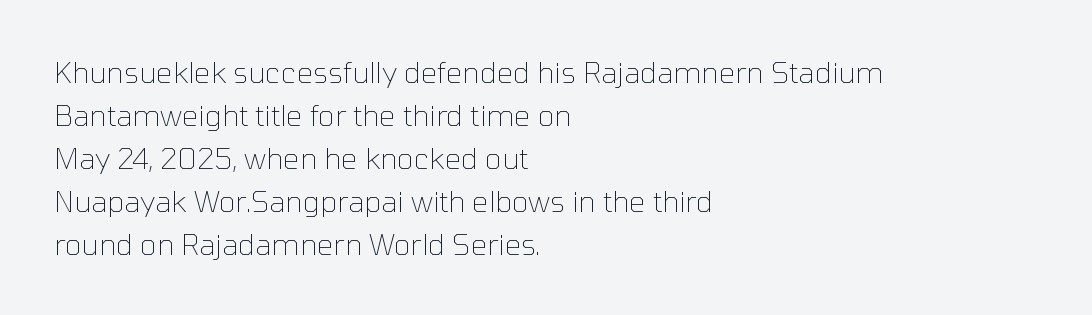
Q: Is the text bold? A: No.
Q: Is the text italic (slanted)? A: No, it is upright.
Q: Is the typeface a serif or a sans-serif typeface? A: Sans-serif.
Q: Is the text underlined? A: No.
Q: How is the paragraph aligned? A: Left-aligned.
Q: Is the spacing between letters normal or unusually wide? A: Normal.
Q: Is the spacing between lines tight, normal or loose? A: Normal.
Q: Width (condensed, normal, or wide)? A: Normal.
Q: Stroke contrast? A: Low.
Q: x-height? A: Medium.
Q: Monospaced? A: No.
